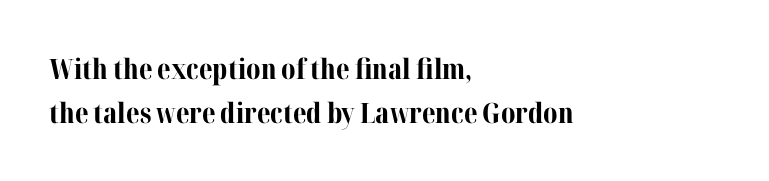
{"serif": "yes", "italic": "no", "bold": "yes", "weight": "bold", "width": "normal", "stroke_contrast": "medium", "x_height": "medium", "monospaced": "no", "underline": "no", "align": "left", "line_spacing": "normal", "line_spacing_ratio": 1.57, "letter_spacing": "normal", "letter_spacing_em": 0.0, "glyph_px": 28}
